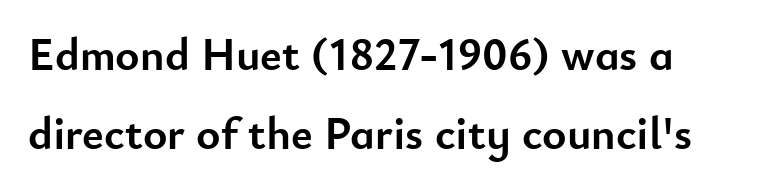
Q: Is the text bold? A: Yes.
Q: Is the text italic (slanted)? A: No, it is upright.
Q: Is the typeface a serif or a sans-serif typeface? A: Sans-serif.
Q: Is the text underlined? A: No.
Q: Is the spacing between letters normal or unusually wide? A: Normal.
Q: Width (condensed, normal, or wide)? A: Normal.
Q: Stroke contrast? A: Low.
Q: x-height? A: Small.
Q: Monospaced? A: No.
